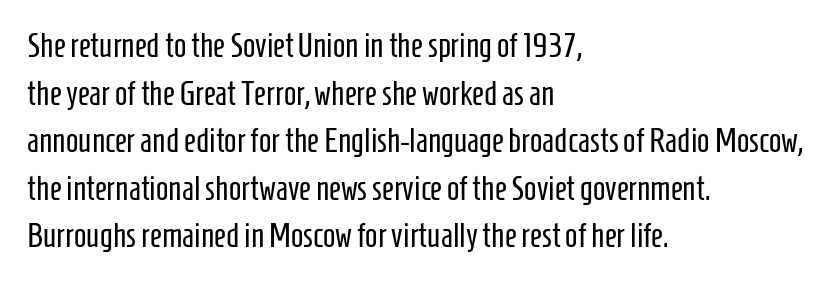
The image shows 33 px regular-weight, condensed sans-serif type, upright; set left-aligned, normal line spacing (1.44x), normal letter spacing, not underlined; low stroke contrast and a medium x-height.
